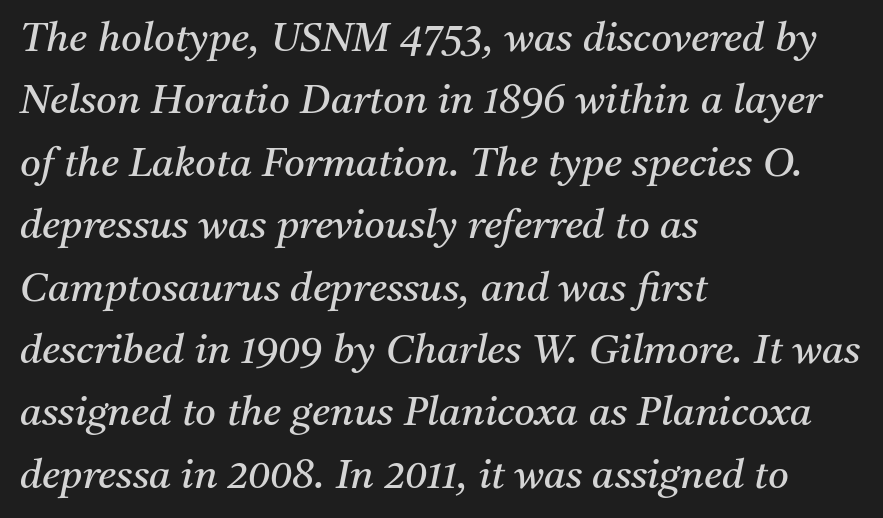
The image shows 40 px regular-weight serif type, italic (leaning right); set left-aligned, normal line spacing (1.56x), normal letter spacing, not underlined; medium stroke contrast and a medium x-height.
